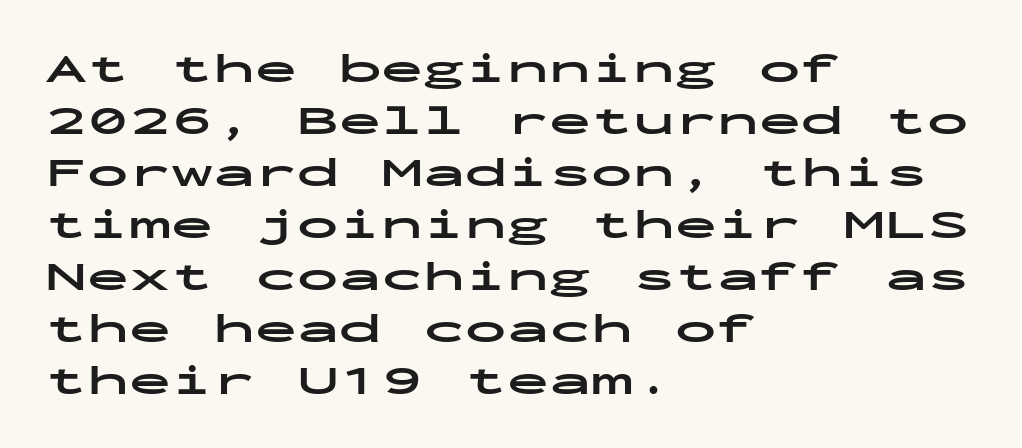
The face used here has the dense, thick strokes of a bold. Nothing sits at the stroke ends, so this counts as sans-serif. Glyph-to-glyph distance matches everyday printed text. Only glyphs here, with clear space below each row. You could count columns in this text — the font is strictly monospaced. A student would call this left alignment; a typographer would say flush left, rag right.
